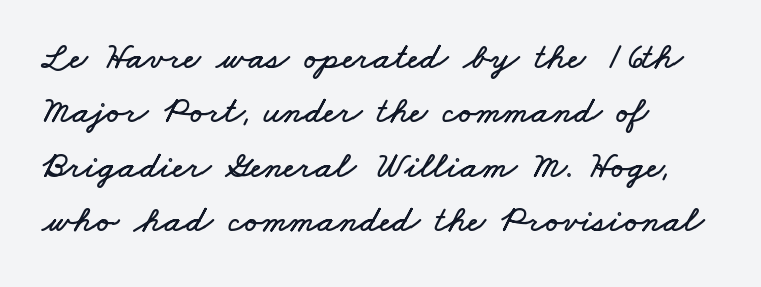
Rule under the text: the space is simply empty. This sample uses plain, unmodified letter spacing. These lines are set flush left with a ragged right edge. Each letter keeps its own natural width here, so spacing adapts to shape. The vertical gap from one line to the next is medium.
